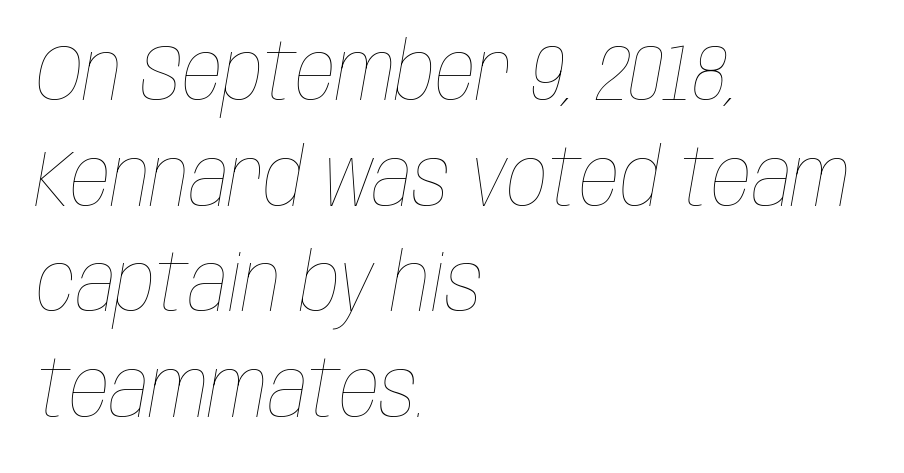
{"italic": "yes", "lean": "right", "slant_degrees": 10, "bold": "no", "weight": "thin", "width": "condensed", "stroke_contrast": "low", "x_height": "large", "monospaced": "no", "underline": "no", "align": "left", "line_spacing": "normal", "line_spacing_ratio": 1.32, "letter_spacing": "normal", "letter_spacing_em": 0.0, "glyph_px": 80}
